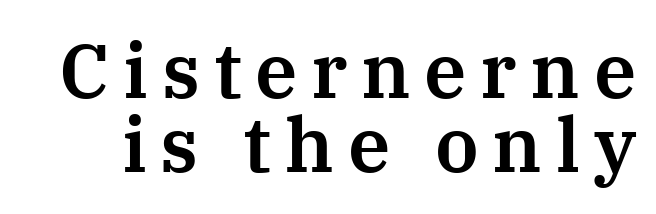
The image shows 76 px serif type, upright; set tight line spacing (0.98x), not underlined; medium stroke contrast and a medium x-height.
